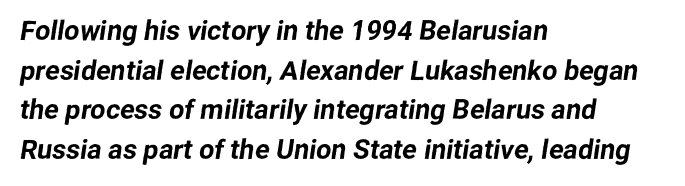
Q: Is the text underlined? A: No.
Q: How is the paragraph aligned? A: Left-aligned.
Q: Is the spacing between letters normal or unusually wide? A: Normal.
Q: Is the spacing between lines tight, normal or loose? A: Normal.
